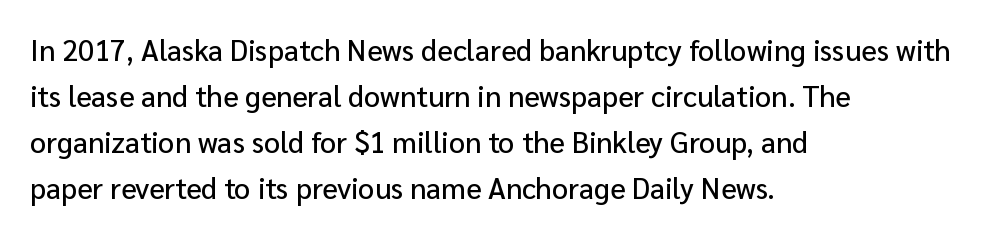
The image shows 29 px sans-serif type, upright; set left-aligned, normal line spacing (1.59x), normal letter spacing, not underlined; low stroke contrast and a medium x-height.
